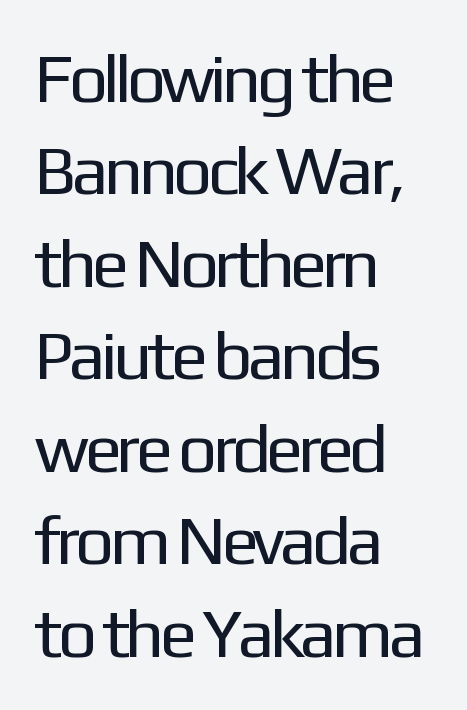
{"serif": "no", "italic": "no", "bold": "no", "weight": "regular", "width": "normal", "stroke_contrast": "low", "x_height": "medium", "monospaced": "no", "underline": "no", "align": "left", "line_spacing": "normal", "line_spacing_ratio": 1.34, "letter_spacing": "normal", "letter_spacing_em": 0.0, "glyph_px": 69}
